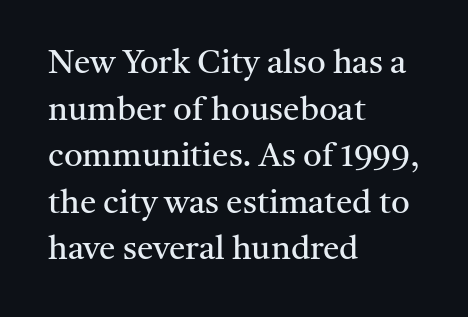
Q: Is the text bold? A: No.
Q: Is the text italic (slanted)? A: No, it is upright.
Q: Is the typeface a serif or a sans-serif typeface? A: Serif.
Q: Is the text underlined? A: No.
Q: How is the paragraph aligned? A: Left-aligned.
Q: Is the spacing between letters normal or unusually wide? A: Normal.
Q: Is the spacing between lines tight, normal or loose? A: Normal.
Q: Width (condensed, normal, or wide)? A: Normal.
Q: Stroke contrast? A: Medium.
Q: x-height? A: Medium.
Q: Monospaced? A: No.
